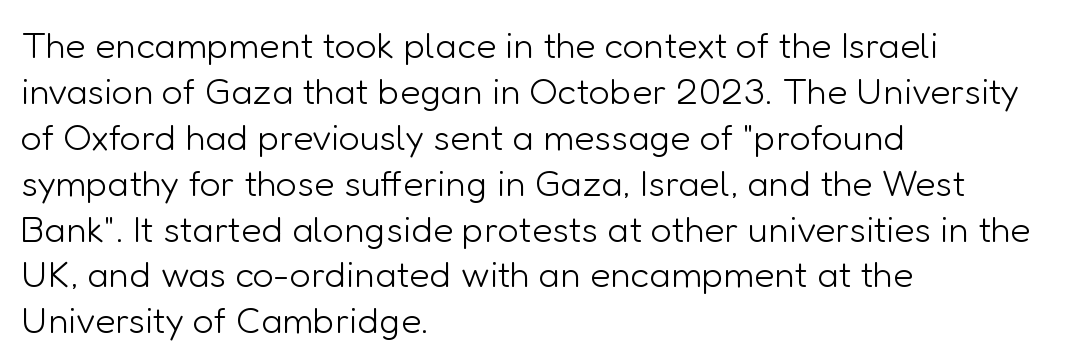
{"serif": "no", "italic": "no", "bold": "no", "weight": "light", "width": "normal", "stroke_contrast": "low", "x_height": "medium", "monospaced": "no", "underline": "no", "align": "left", "line_spacing_ratio": 1.24, "letter_spacing": "normal", "letter_spacing_em": 0.0, "glyph_px": 37}
